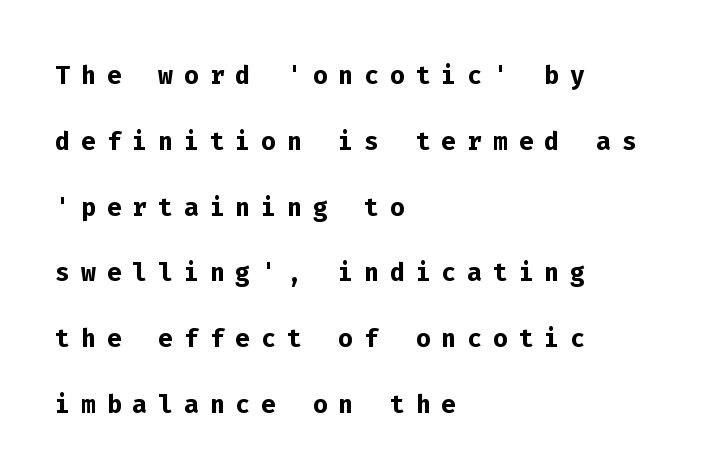
The image shows 35 px semibold sans-serif type, upright, monospaced; set left-aligned, line spacing 1.88x, unusually wide letter spacing (+0.31 em), not underlined; low stroke contrast and a medium x-height.
